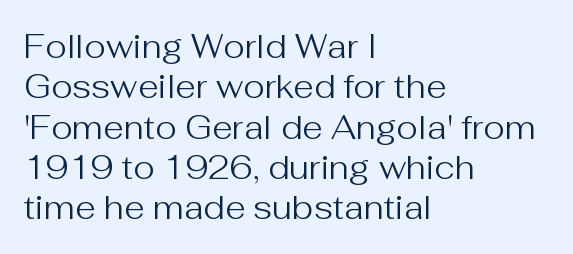
The image shows 33 px regular-weight sans-serif type, upright; set left-aligned, line spacing 1.22x, normal letter spacing, not underlined; medium stroke contrast and a medium x-height.
